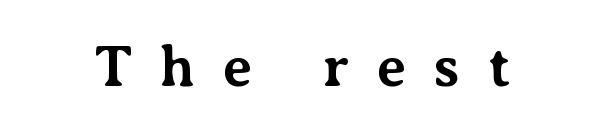
The image shows 57 px bold serif type, upright; set unusually wide letter spacing (+0.49 em), not underlined; medium stroke contrast and a medium x-height.
